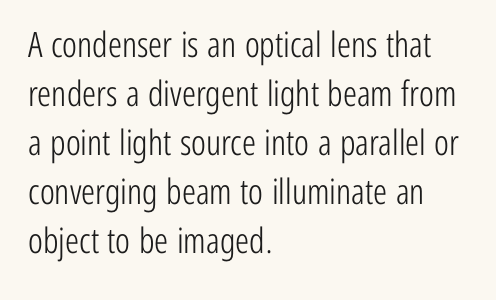
Q: Is the text bold? A: No.
Q: Is the text italic (slanted)? A: No, it is upright.
Q: Is the typeface a serif or a sans-serif typeface? A: Sans-serif.
Q: Is the text underlined? A: No.
Q: How is the paragraph aligned? A: Left-aligned.
Q: Is the spacing between letters normal or unusually wide? A: Normal.
Q: Is the spacing between lines tight, normal or loose? A: Normal.
Q: Width (condensed, normal, or wide)? A: Condensed.
Q: Stroke contrast? A: Low.
Q: x-height? A: Medium.
Q: Monospaced? A: No.
